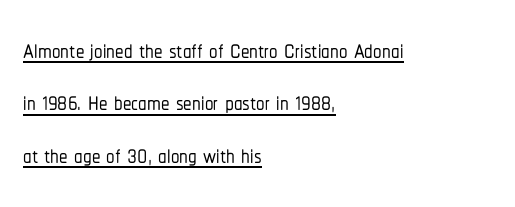
Q: Is the text italic (slanted)? A: No, it is upright.
Q: Is the typeface a serif or a sans-serif typeface? A: Sans-serif.
Q: Is the text underlined? A: Yes.
Q: How is the paragraph aligned? A: Left-aligned.
Q: Is the spacing between letters normal or unusually wide? A: Normal.
Q: Is the spacing between lines tight, normal or loose? A: Normal.
Q: Width (condensed, normal, or wide)? A: Condensed.
Q: Stroke contrast? A: Low.
Q: x-height? A: Medium.
Q: Monospaced? A: No.
